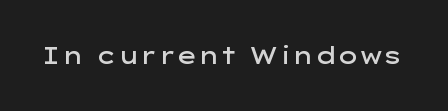
Q: Is the text bold? A: Semi-bold.
Q: Is the text italic (slanted)? A: No, it is upright.
Q: Is the text underlined? A: No.
Q: Is the spacing between letters normal or unusually wide? A: Normal.
